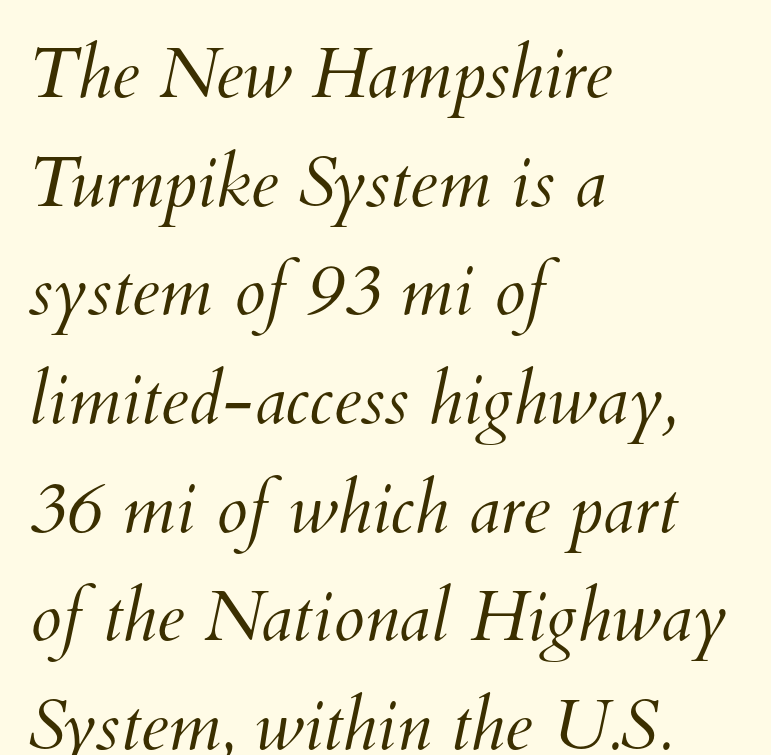
The image shows 71 px light type; set left-aligned, normal line spacing (1.53x), normal letter spacing, not underlined; medium stroke contrast and a small x-height.
